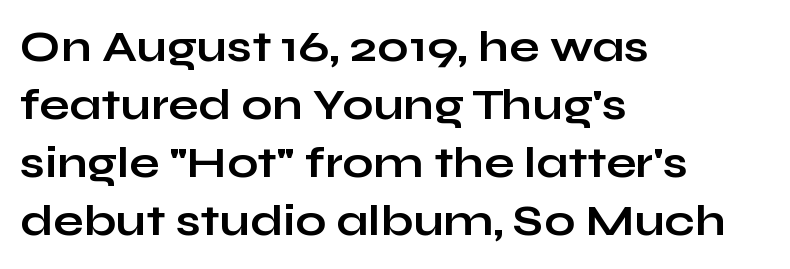
The image shows 44 px bold, wide sans-serif type, upright; set left-aligned, normal line spacing (1.32x), normal letter spacing, not underlined; low stroke contrast and a medium x-height.
